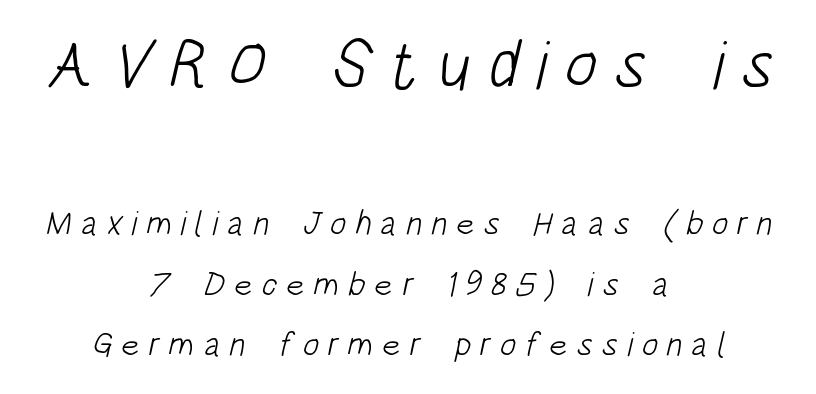
Q: Is the text bold? A: No.
Q: Is the typeface a serif or a sans-serif typeface? A: Sans-serif.
Q: Is the text underlined? A: No.
Q: How is the paragraph aligned? A: Centered.
Q: Is the spacing between letters normal or unusually wide? A: Unusually wide.
Q: Which block of text is set in a larger size, the first (top) or the second (bottom)? A: The first (top) one.
Q: Width (condensed, normal, or wide)? A: Condensed.
Q: Stroke contrast? A: Low.
Q: x-height? A: Large.
Q: Monospaced? A: No.
